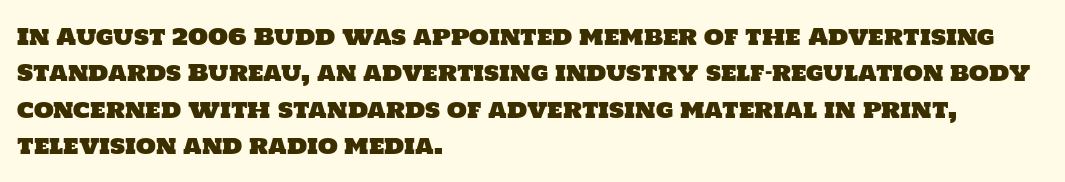
{"underline": "no", "align": "left", "line_spacing": "normal", "line_spacing_ratio": 1.58, "letter_spacing": "normal", "letter_spacing_em": 0.0, "glyph_px": 23}
